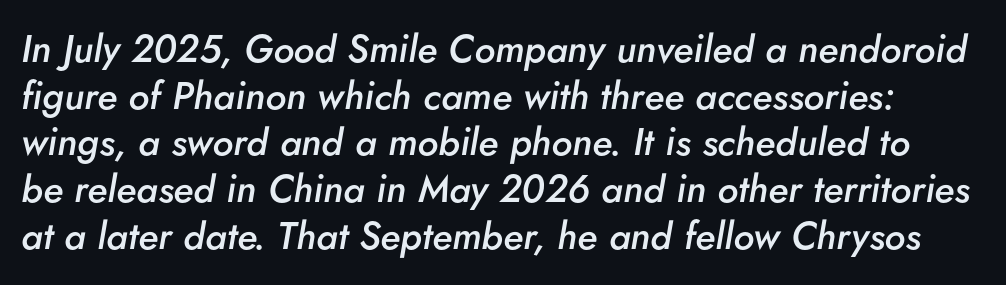
{"italic": "yes", "lean": "right", "slant_degrees": 5, "bold": "semi", "weight": "semibold", "width": "normal", "stroke_contrast": "low", "x_height": "small", "monospaced": "no", "underline": "no", "line_spacing_ratio": 1.23, "letter_spacing": "normal", "letter_spacing_em": 0.0, "glyph_px": 38}
